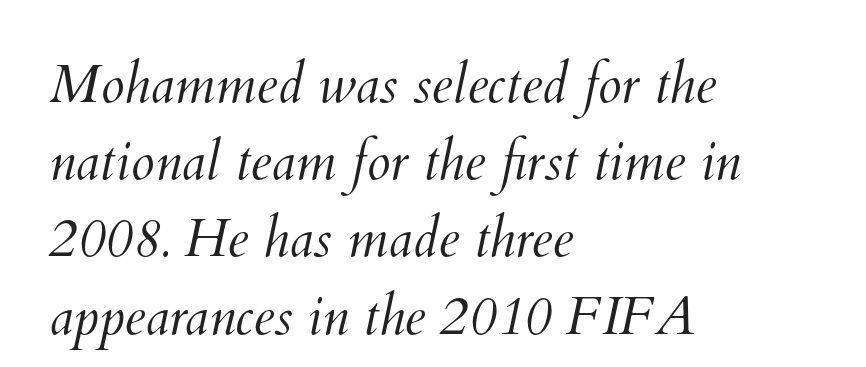
The image shows 54 px light type; set left-aligned, normal line spacing (1.43x), normal letter spacing, not underlined; medium stroke contrast and a small x-height.
